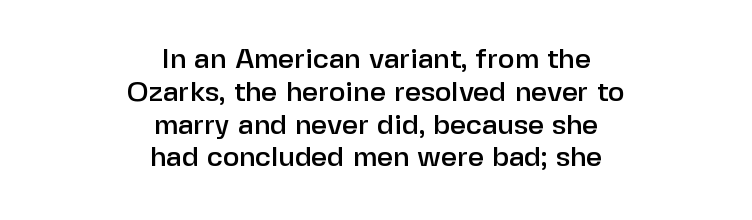
Q: Is the text italic (slanted)? A: No, it is upright.
Q: Is the typeface a serif or a sans-serif typeface? A: Sans-serif.
Q: Is the text underlined? A: No.
Q: How is the paragraph aligned? A: Centered.
Q: Is the spacing between letters normal or unusually wide? A: Normal.
Q: Width (condensed, normal, or wide)? A: Normal.
Q: Stroke contrast? A: Low.
Q: x-height? A: Medium.
Q: Monospaced? A: No.
